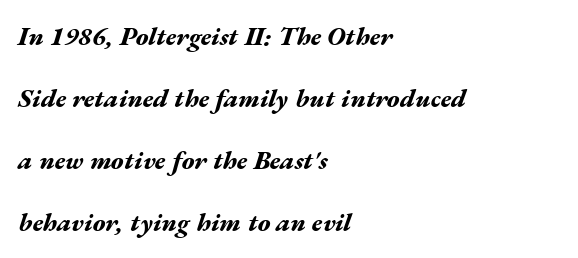
{"italic": "yes", "lean": "right", "slant_degrees": 17, "bold": "yes", "underline": "no", "align": "left", "line_spacing": "loose", "line_spacing_ratio": 2.39, "letter_spacing": "normal", "letter_spacing_em": 0.0, "glyph_px": 26}
